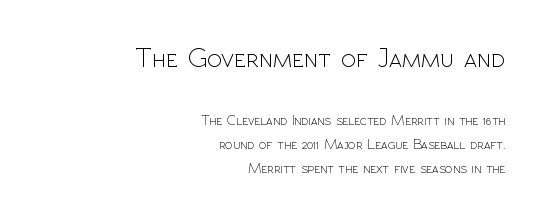
{"serif": "no", "italic": "no", "bold": "no", "weight": "light", "width": "normal", "x_height": "medium", "monospaced": "no", "underline": "no", "align": "right", "line_spacing_ratio": 1.71, "letter_spacing": "normal", "letter_spacing_em": 0.0, "larger_block": "first", "size_ratio": 2.0, "glyph_px": 28}
